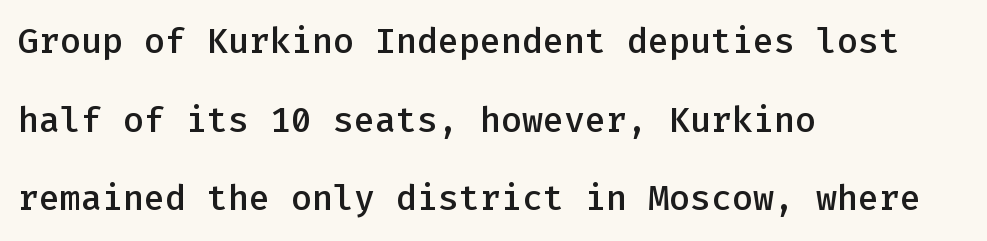
Q: Is the text bold? A: Semi-bold.
Q: Is the text italic (slanted)? A: No, it is upright.
Q: Is the typeface a serif or a sans-serif typeface? A: Sans-serif.
Q: Is the text underlined? A: No.
Q: How is the paragraph aligned? A: Left-aligned.
Q: Is the spacing between letters normal or unusually wide? A: Normal.
Q: Is the spacing between lines tight, normal or loose? A: Loose.
Q: Width (condensed, normal, or wide)? A: Normal.
Q: Stroke contrast? A: Low.
Q: x-height? A: Medium.
Q: Monospaced? A: Yes.
